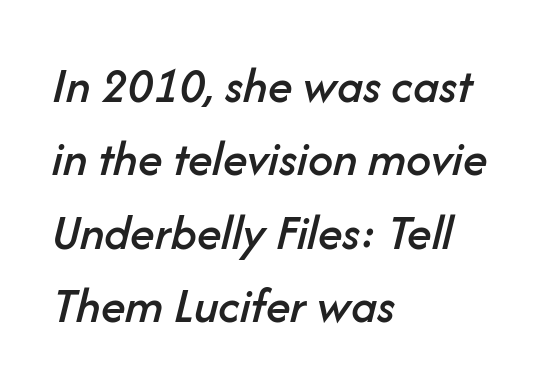
Type without underlining. Is this a fixed-width face? No — the glyphs have proportional, varying widths. Horizontally, the lines are justified to the leading edge only. A typesetter would call this zero additional tracking. This is oblique type, the kind used for emphasis or titles. The rendering uses a moderate line-height, typical for paragraphs.
